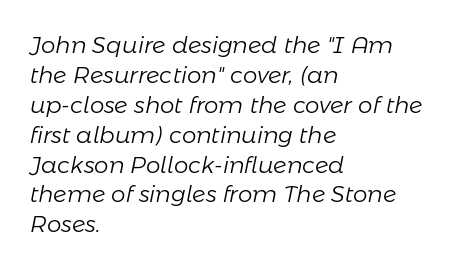
The image shows 23 px text type, italic (leaning right); set left-aligned, normal line spacing (1.3x), normal letter spacing, not underlined.
